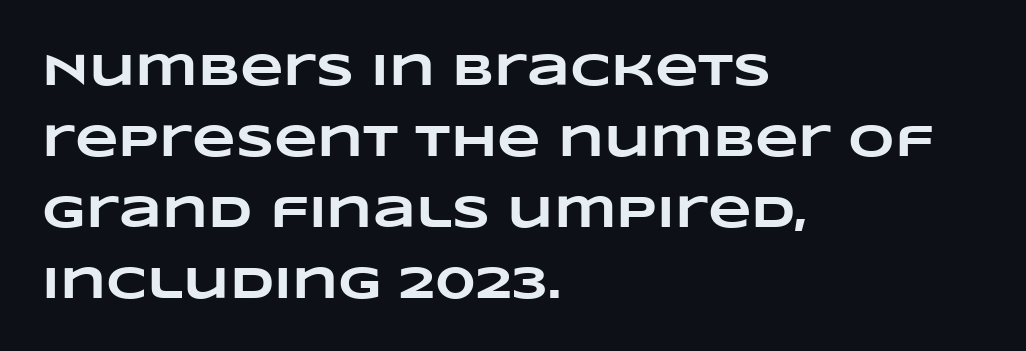
Q: Is the text bold? A: Yes.
Q: Is the text underlined? A: No.
Q: How is the paragraph aligned? A: Left-aligned.
Q: Is the spacing between letters normal or unusually wide? A: Normal.
Q: Is the spacing between lines tight, normal or loose? A: Normal.
Q: Width (condensed, normal, or wide)? A: Wide.
Q: Stroke contrast? A: Low.
Q: x-height? A: Large.
Q: Monospaced? A: No.
